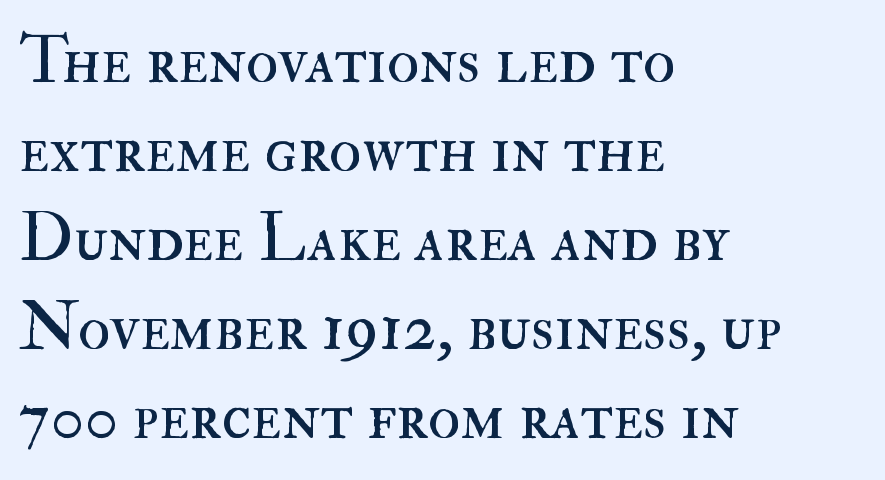
The image shows 67 px regular-weight type, upright; set left-aligned, normal line spacing (1.33x), normal letter spacing, not underlined; high stroke contrast and a small x-height.
